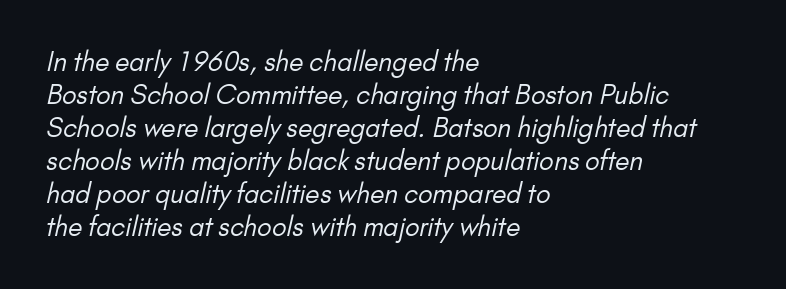
Q: Is the text bold? A: No.
Q: Is the text underlined? A: No.
Q: How is the paragraph aligned? A: Left-aligned.
Q: Is the spacing between letters normal or unusually wide? A: Normal.
Q: Is the spacing between lines tight, normal or loose? A: Normal.
